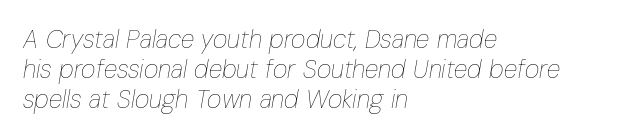
The image shows 25 px text type, italic (leaning right); set left-aligned, line spacing 1.2x, normal letter spacing, not underlined.
